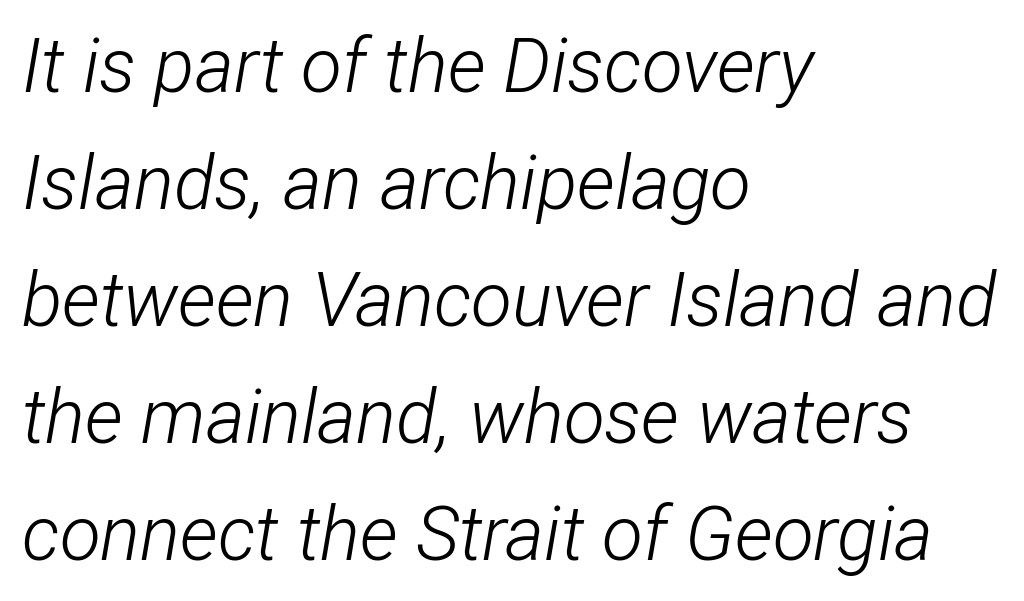
Q: Is the text bold? A: No.
Q: Is the text italic (slanted)? A: Yes, it leans right by about 12 degrees.
Q: Is the text underlined? A: No.
Q: How is the paragraph aligned? A: Left-aligned.
Q: Is the spacing between letters normal or unusually wide? A: Normal.
Q: Is the spacing between lines tight, normal or loose? A: Normal.
Q: Width (condensed, normal, or wide)? A: Condensed.
Q: Stroke contrast? A: Low.
Q: x-height? A: Medium.
Q: Monospaced? A: No.
